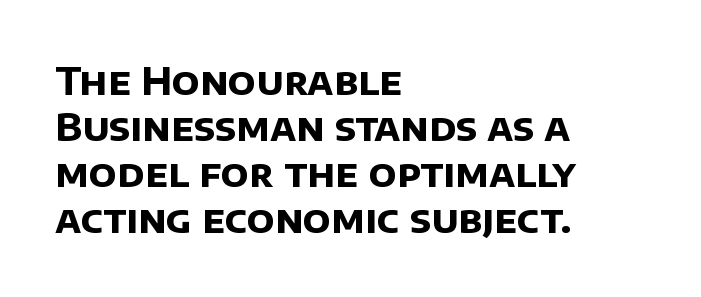
Q: Is the text bold? A: Yes.
Q: Is the typeface a serif or a sans-serif typeface? A: Sans-serif.
Q: Is the text underlined? A: No.
Q: How is the paragraph aligned? A: Left-aligned.
Q: Is the spacing between letters normal or unusually wide? A: Normal.
Q: Width (condensed, normal, or wide)? A: Normal.
Q: Stroke contrast? A: Low.
Q: x-height? A: Large.
Q: Monospaced? A: No.
